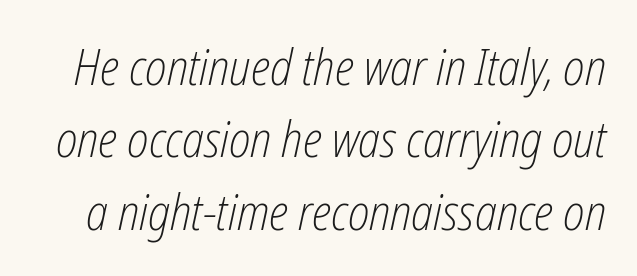
Q: Is the text bold? A: No.
Q: Is the text italic (slanted)? A: Yes, it leans right by about 12 degrees.
Q: Is the text underlined? A: No.
Q: Is the spacing between letters normal or unusually wide? A: Normal.
Q: Is the spacing between lines tight, normal or loose? A: Normal.
Q: Width (condensed, normal, or wide)? A: Condensed.
Q: Stroke contrast? A: Low.
Q: x-height? A: Medium.
Q: Monospaced? A: No.
